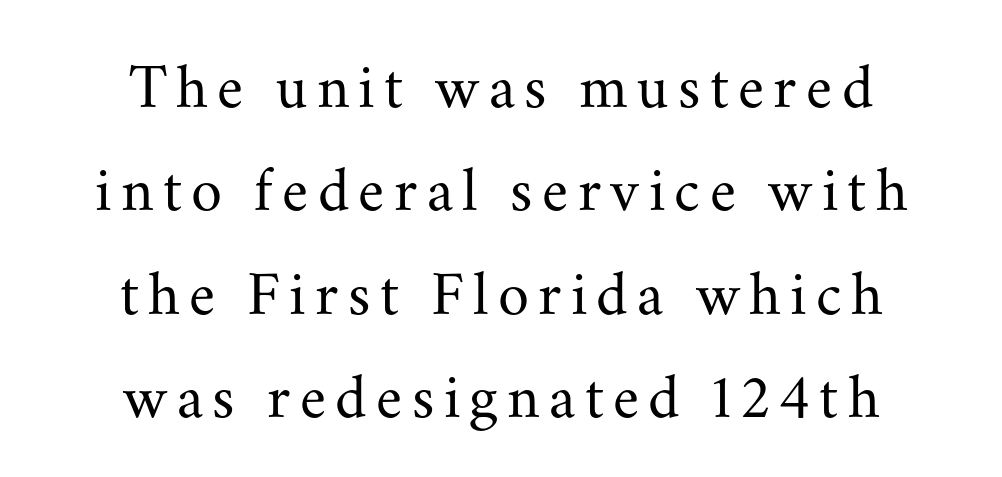
Regarding leading, the lines here are spaced in the standard way. Quick note: underline off. I'd call this a serif setting — the letters wear small feet. This reads as an unemphasized weight, regular at the heaviest. Upright lettering throughout.
